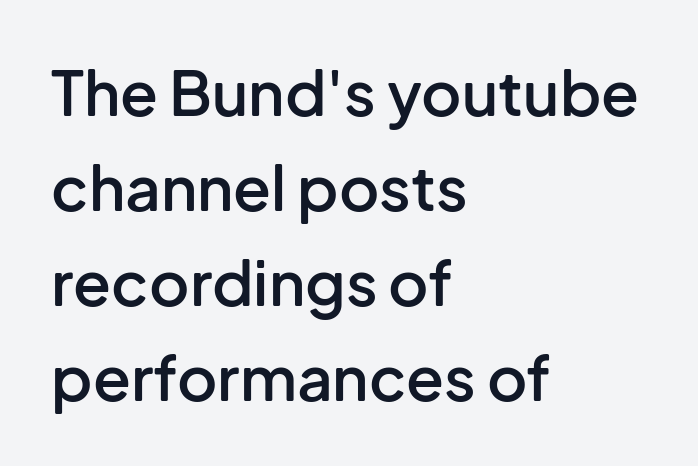
Q: Is the text bold? A: Semi-bold.
Q: Is the text italic (slanted)? A: No, it is upright.
Q: Is the typeface a serif or a sans-serif typeface? A: Sans-serif.
Q: Is the text underlined? A: No.
Q: How is the paragraph aligned? A: Left-aligned.
Q: Is the spacing between letters normal or unusually wide? A: Normal.
Q: Is the spacing between lines tight, normal or loose? A: Normal.
Q: Width (condensed, normal, or wide)? A: Normal.
Q: Stroke contrast? A: Low.
Q: x-height? A: Medium.
Q: Monospaced? A: No.
